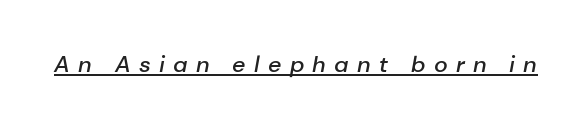
The image shows 23 px text type, italic (leaning right); set unusually wide letter spacing (+0.36 em), underlined.
